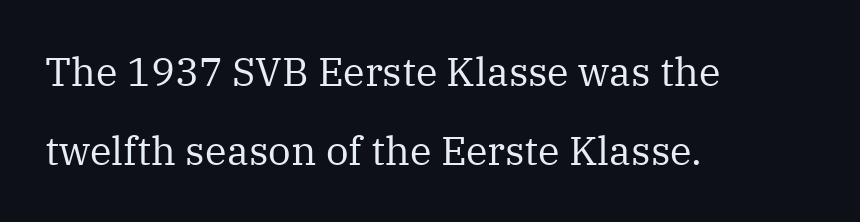
Q: Is the text bold? A: No.
Q: Is the text italic (slanted)? A: No, it is upright.
Q: Is the typeface a serif or a sans-serif typeface? A: Serif.
Q: Is the text underlined? A: No.
Q: How is the paragraph aligned? A: Left-aligned.
Q: Is the spacing between letters normal or unusually wide? A: Normal.
Q: Is the spacing between lines tight, normal or loose? A: Loose.
Q: Width (condensed, normal, or wide)? A: Normal.
Q: Stroke contrast? A: Medium.
Q: x-height? A: Medium.
Q: Monospaced? A: No.
